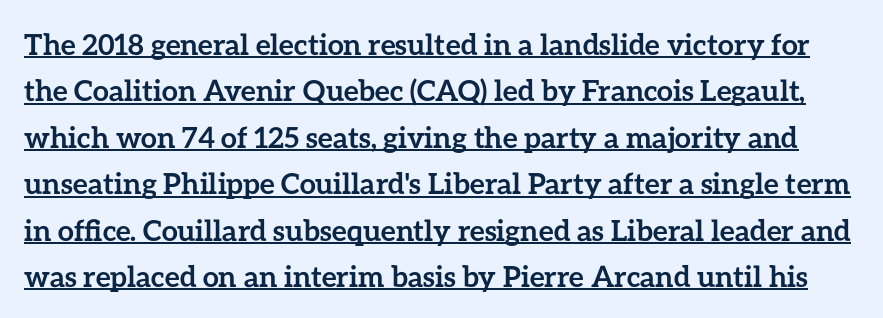
The image shows 29 px semibold type, upright; set normal line spacing (1.6x), normal letter spacing, underlined; low stroke contrast and a medium x-height.
